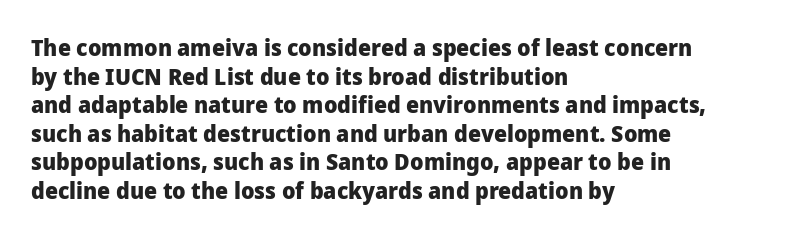
The image shows 23 px bold type, upright; set left-aligned, line spacing 1.24x, normal letter spacing, not underlined.
